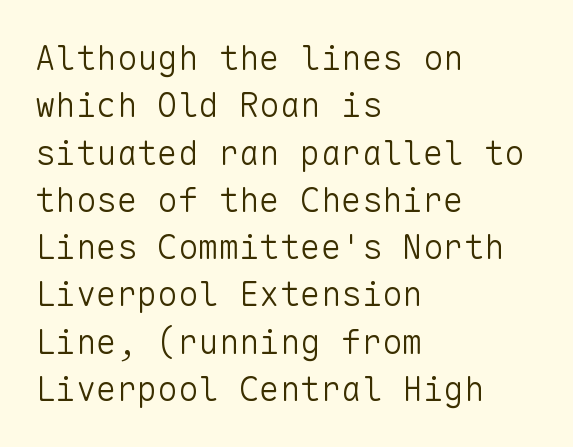
{"serif": "no", "italic": "no", "bold": "no", "weight": "light", "width": "normal", "stroke_contrast": "low", "x_height": "medium", "monospaced": "yes", "underline": "no", "align": "left", "line_spacing": "normal", "line_spacing_ratio": 1.39, "letter_spacing": "normal", "letter_spacing_em": 0.0, "glyph_px": 34}
